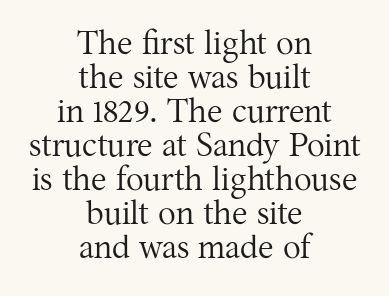
Observe the ordinary spacing: letters are neighbours, not strangers. Ordinary non-slanted type is in use. Leading is clearly below the norm, producing a dense column. These lines are rendered in a variable-pitch font.
